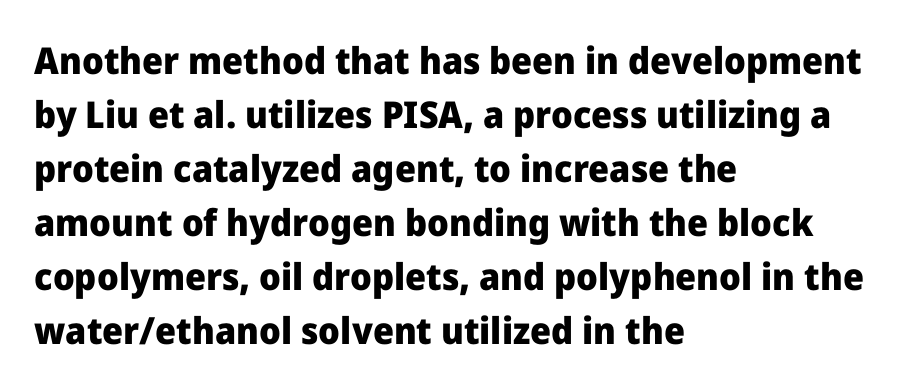
Honestly, there is no underline to notice here at all. The lettering holds an erect, upright posture throughout. Here the glyphs are tracked normally, forming tight word shapes. The typesetter chose a ragged-right arrangement here. The letters advance in unequal steps, a hallmark of proportional type. In terms of leading, this rendering sits right in the middle.
